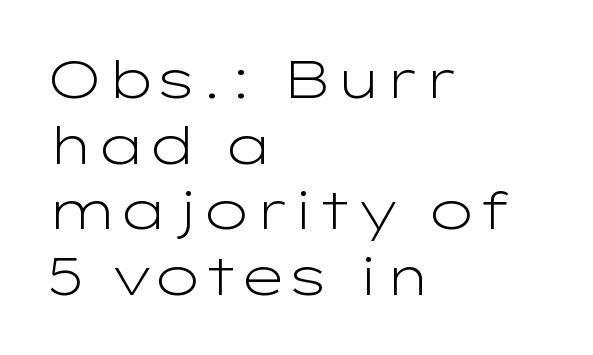
{"serif": "no", "italic": "no", "bold": "no", "weight": "light", "width": "wide", "stroke_contrast": "low", "x_height": "medium", "monospaced": "no", "underline": "no", "align": "left", "line_spacing_ratio": 1.24, "letter_spacing": "normal", "letter_spacing_em": 0.0, "glyph_px": 53}
